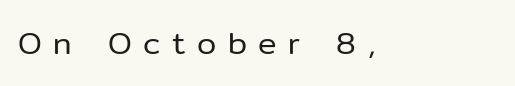
{"serif": "no", "italic": "no", "bold": "no", "weight": "regular", "width": "normal", "stroke_contrast": "low", "x_height": "medium", "monospaced": "no", "underline": "no", "align": "left", "letter_spacing": "wide", "letter_spacing_em": 0.37, "glyph_px": 31}
